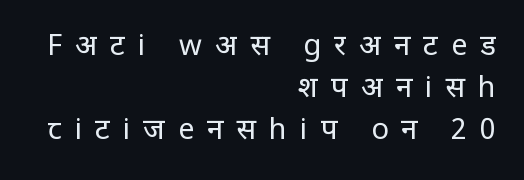
Q: Is the text bold? A: No.
Q: Is the text italic (slanted)? A: No, it is upright.
Q: Is the typeface a serif or a sans-serif typeface? A: Sans-serif.
Q: Is the text underlined? A: No.
Q: How is the paragraph aligned? A: Right-aligned.
Q: Is the spacing between letters normal or unusually wide? A: Unusually wide.
Q: Is the spacing between lines tight, normal or loose? A: Normal.
Q: Width (condensed, normal, or wide)? A: Normal.
Q: Stroke contrast? A: Low.
Q: x-height? A: Large.
Q: Monospaced? A: No.
